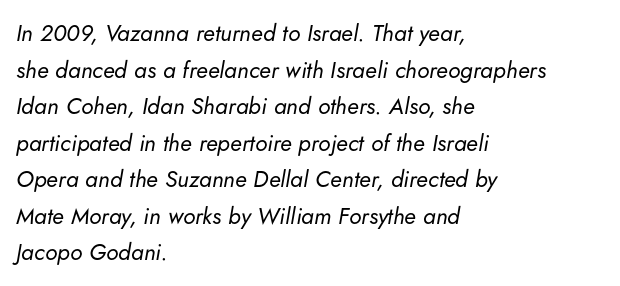
The image shows 23 px text type, italic (leaning right); set left-aligned, normal line spacing (1.59x), normal letter spacing, not underlined.
